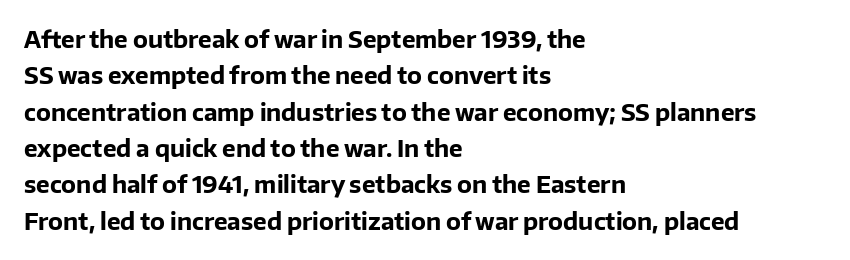
Q: Is the text bold? A: Yes.
Q: Is the text italic (slanted)? A: No, it is upright.
Q: Is the text underlined? A: No.
Q: How is the paragraph aligned? A: Left-aligned.
Q: Is the spacing between letters normal or unusually wide? A: Normal.
Q: Is the spacing between lines tight, normal or loose? A: Normal.
